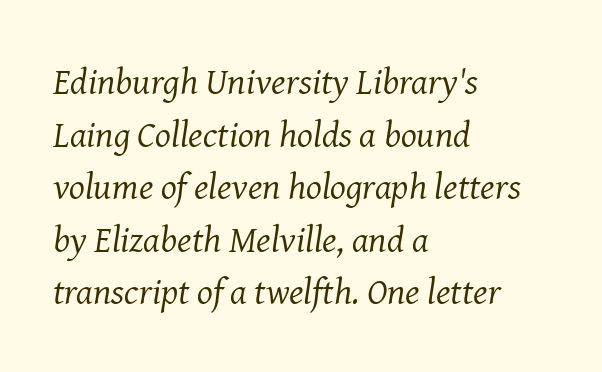
The paragraph shown leans on its left margin. Each row of text sits above clean, open space. The face used here is rendered with its standard letterfit. The letters carry serifs — small finishing strokes at the ends of their stems. Note the varied advance widths — an 'i' is clearly narrower than an 'm'. It's the slanting kind of type.
